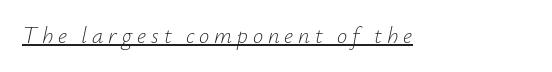
{"italic": "yes", "lean": "right", "slant_degrees": 12, "bold": "no", "underline": "yes", "letter_spacing": "wide", "letter_spacing_em": 0.21, "glyph_px": 23}
